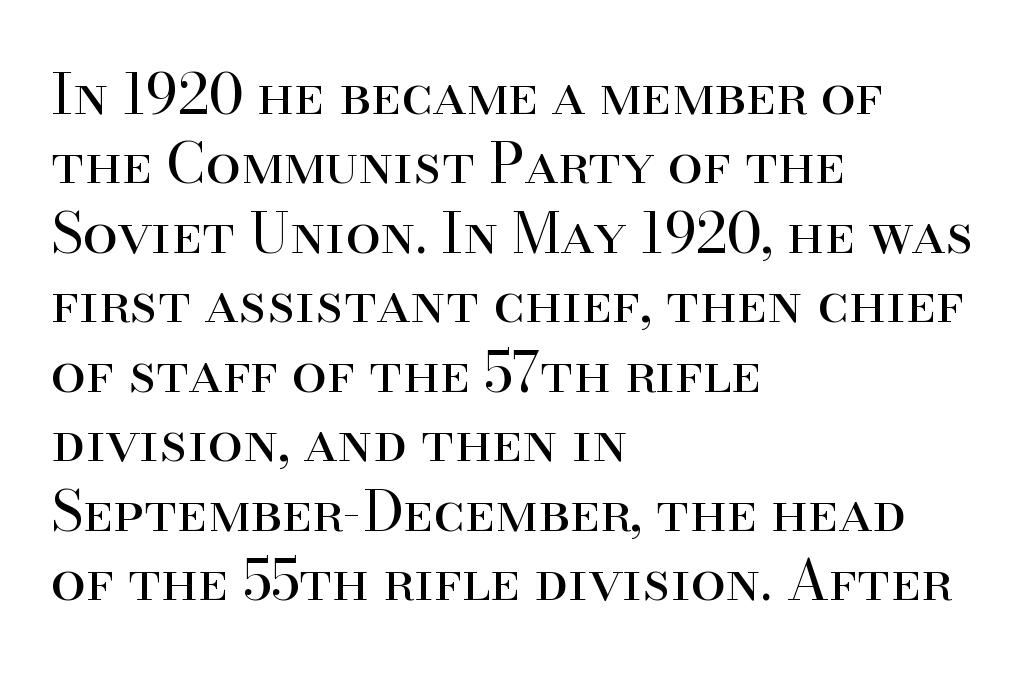
{"serif": "yes", "italic": "no", "bold": "no", "weight": "regular", "width": "normal", "stroke_contrast": "high", "x_height": "small", "monospaced": "no", "underline": "no", "align": "left", "line_spacing_ratio": 1.24, "letter_spacing": "normal", "letter_spacing_em": 0.0, "glyph_px": 56}
